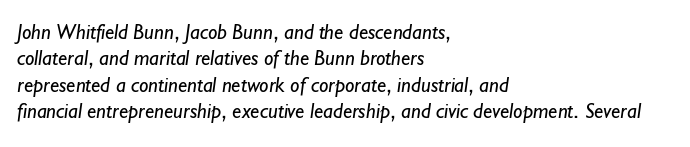
The image shows 21 px text type; set left-aligned, normal line spacing (1.26x), normal letter spacing, not underlined.
